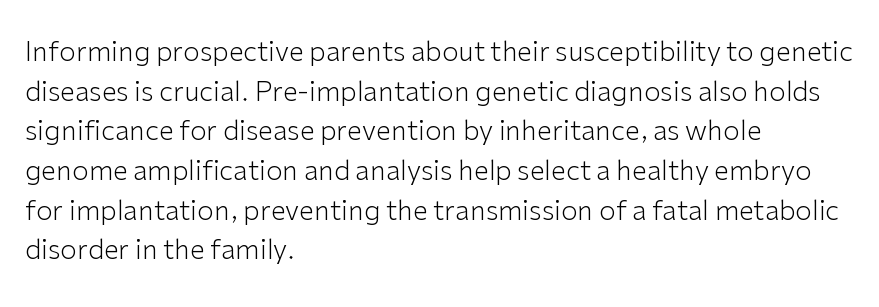
Q: Is the text bold? A: No.
Q: Is the text italic (slanted)? A: No, it is upright.
Q: Is the text underlined? A: No.
Q: How is the paragraph aligned? A: Left-aligned.
Q: Is the spacing between letters normal or unusually wide? A: Normal.
Q: Is the spacing between lines tight, normal or loose? A: Normal.
